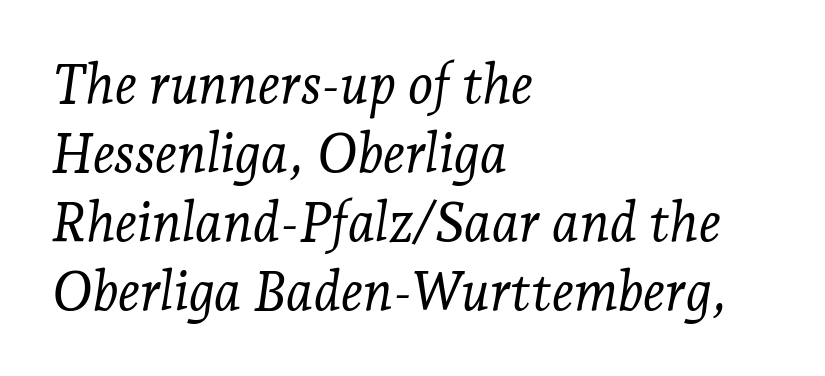
{"serif": "yes", "italic": "yes", "lean": "right", "slant_degrees": 7, "bold": "no", "weight": "light", "width": "normal", "stroke_contrast": "low", "x_height": "medium", "monospaced": "no", "underline": "no", "align": "left", "line_spacing": "normal", "line_spacing_ratio": 1.28, "letter_spacing": "normal", "letter_spacing_em": 0.0, "glyph_px": 54}
